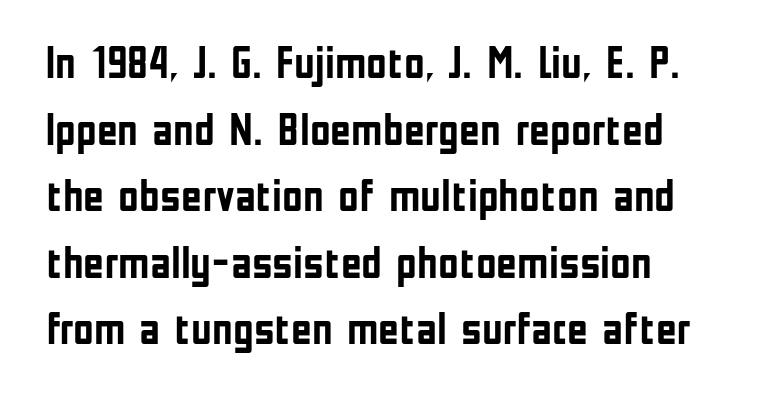
Q: Is the text bold? A: Yes.
Q: Is the text italic (slanted)? A: No, it is upright.
Q: Is the typeface a serif or a sans-serif typeface? A: Sans-serif.
Q: Is the text underlined? A: No.
Q: How is the paragraph aligned? A: Left-aligned.
Q: Is the spacing between letters normal or unusually wide? A: Normal.
Q: Is the spacing between lines tight, normal or loose? A: Normal.
Q: Width (condensed, normal, or wide)? A: Condensed.
Q: Stroke contrast? A: Low.
Q: x-height? A: Medium.
Q: Monospaced? A: No.
